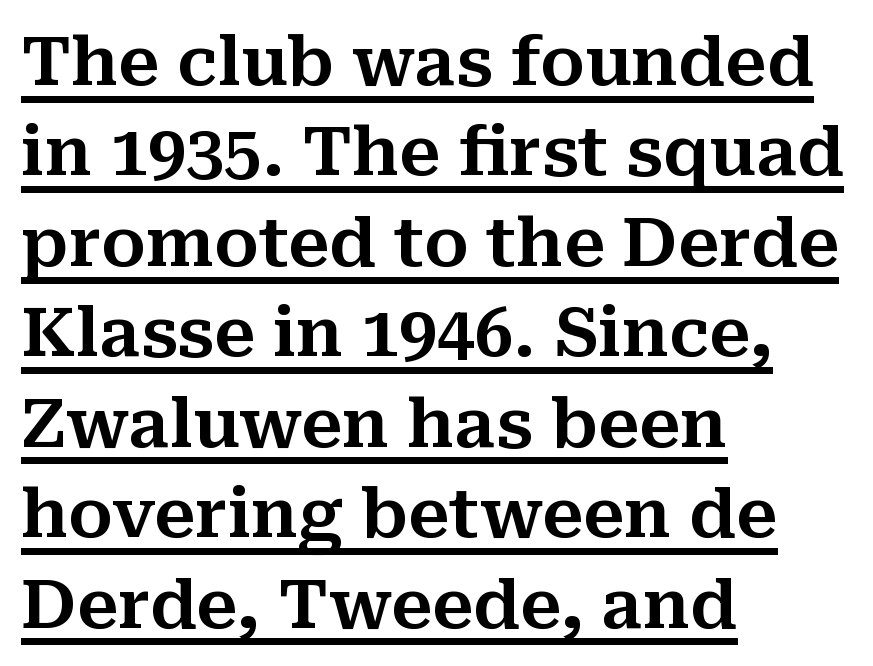
{"serif": "yes", "italic": "no", "width": "normal", "stroke_contrast": "medium", "x_height": "medium", "monospaced": "no", "underline": "yes", "align": "left", "line_spacing": "normal", "line_spacing_ratio": 1.33, "letter_spacing": "normal", "letter_spacing_em": 0.0, "glyph_px": 68}
